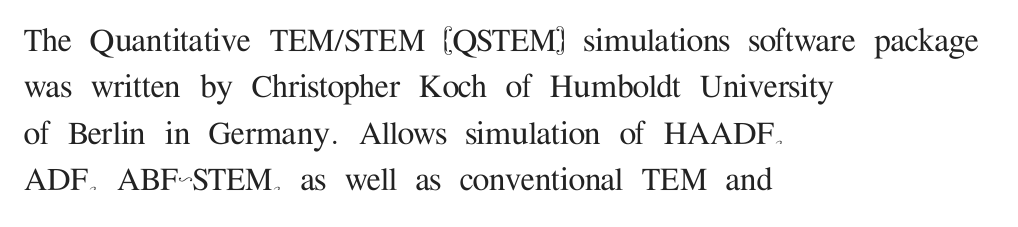
Horizontally, the lines are justified to the leading edge only. Has an underline been added? It has not. Each word holds together tightly as a unit, with standard inter-letter gaps. These lines are rendered in a variable-pitch font.
